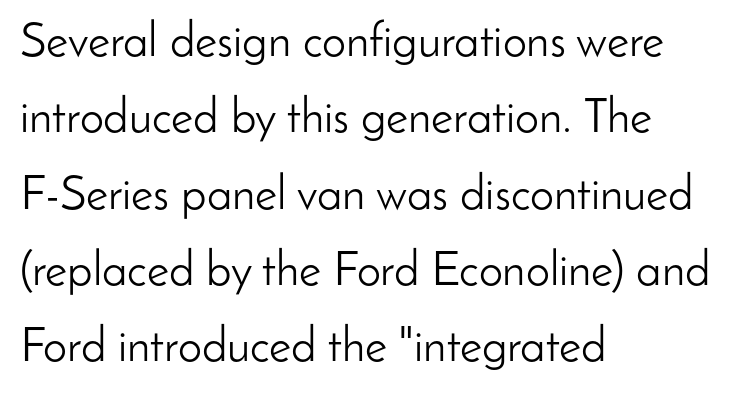
Q: Is the text bold? A: No.
Q: Is the text italic (slanted)? A: No, it is upright.
Q: Is the typeface a serif or a sans-serif typeface? A: Sans-serif.
Q: Is the text underlined? A: No.
Q: How is the paragraph aligned? A: Left-aligned.
Q: Is the spacing between letters normal or unusually wide? A: Normal.
Q: Is the spacing between lines tight, normal or loose? A: Normal.
Q: Width (condensed, normal, or wide)? A: Normal.
Q: Stroke contrast? A: Low.
Q: x-height? A: Small.
Q: Monospaced? A: No.
